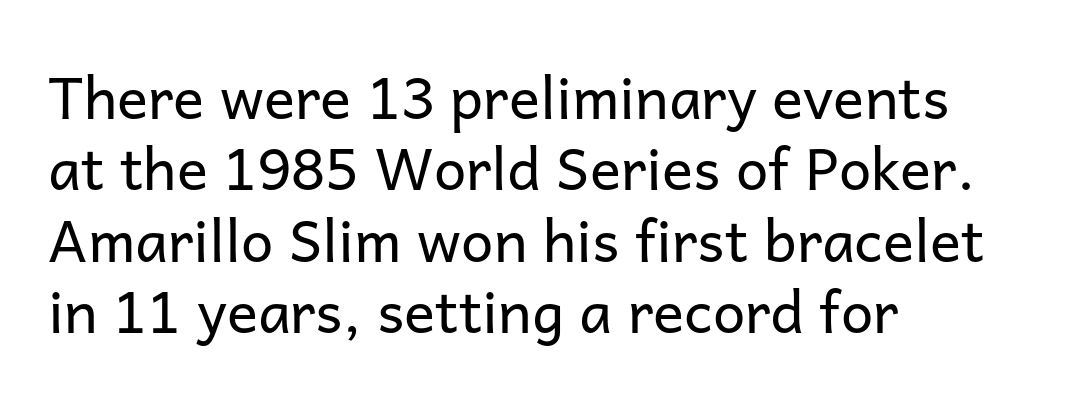
Q: Is the text bold? A: No.
Q: Is the text italic (slanted)? A: No, it is upright.
Q: Is the typeface a serif or a sans-serif typeface? A: Sans-serif.
Q: Is the text underlined? A: No.
Q: How is the paragraph aligned? A: Left-aligned.
Q: Is the spacing between letters normal or unusually wide? A: Normal.
Q: Width (condensed, normal, or wide)? A: Normal.
Q: Stroke contrast? A: Low.
Q: x-height? A: Medium.
Q: Monospaced? A: No.
